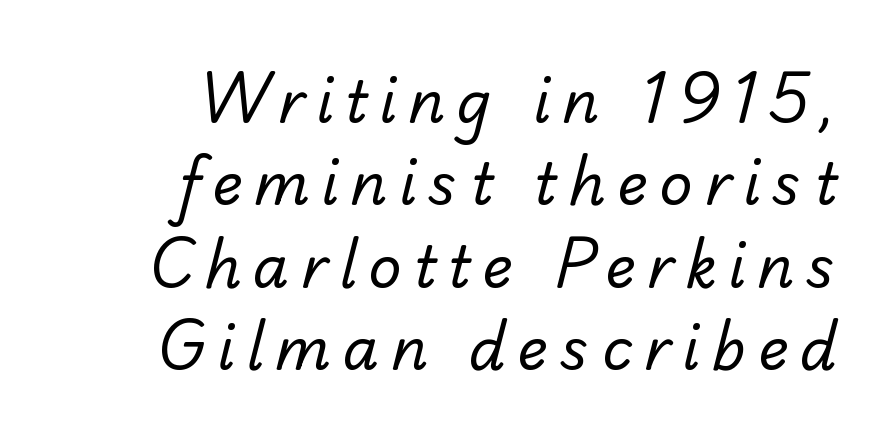
You could not count columns in this text — the font is proportionally spaced. Summary of vertical rhythm: regular, with standard interline spacing. This sample uses expanded letter spacing, leaving extra air between glyphs. These lines are set flush right with a ragged left edge. A typesetter would label this face a sans.
